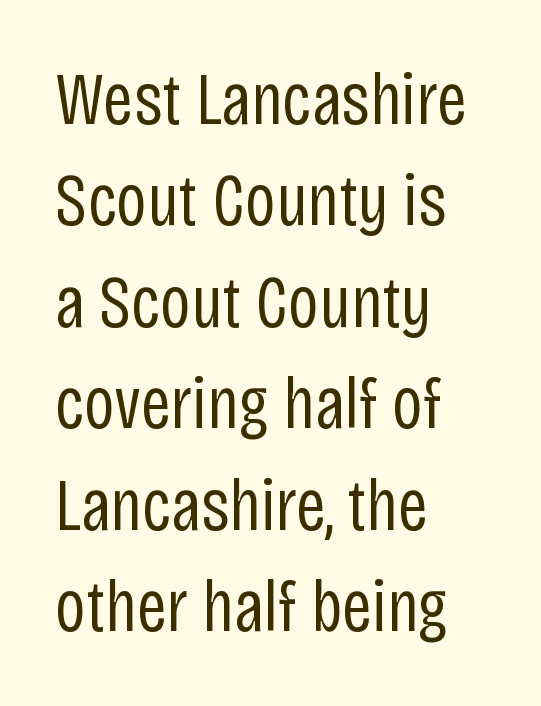
The image shows 74 px regular-weight, condensed sans-serif type, upright; set left-aligned, normal line spacing (1.37x), normal letter spacing, not underlined; low stroke contrast and a large x-height.
